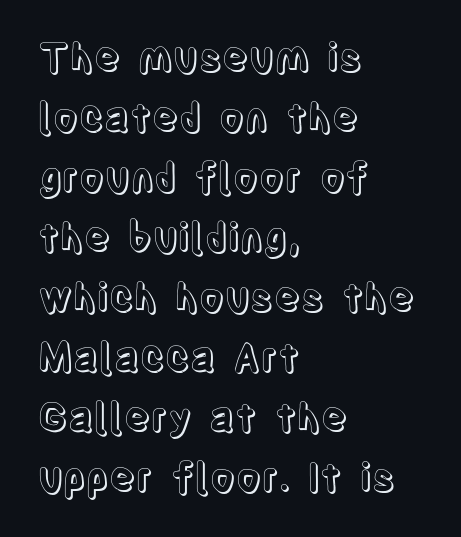
The image shows 39 px condensed type, upright; set left-aligned, normal line spacing (1.54x), normal letter spacing, not underlined; a large x-height.
